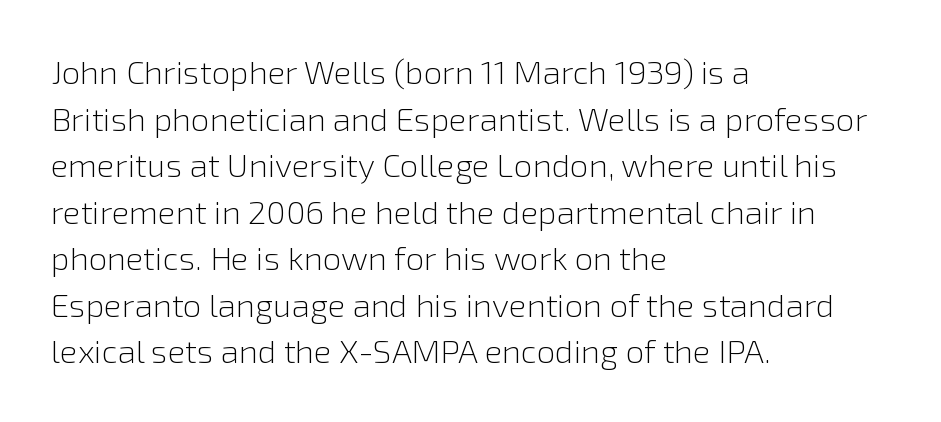
{"serif": "no", "italic": "no", "bold": "no", "weight": "light", "width": "normal", "x_height": "medium", "monospaced": "no", "underline": "no", "align": "left", "line_spacing": "normal", "line_spacing_ratio": 1.41, "letter_spacing": "normal", "letter_spacing_em": 0.0, "glyph_px": 33}
